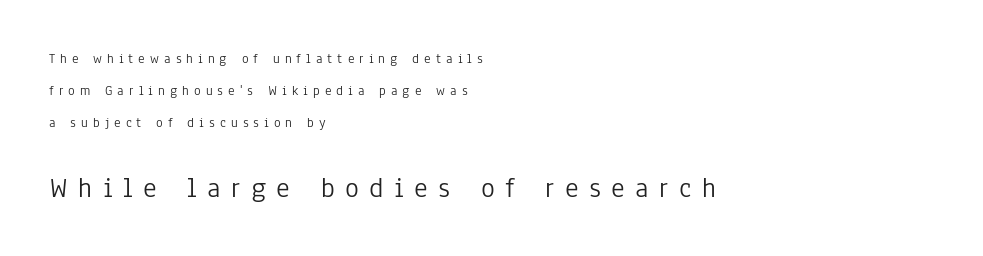
Layout note: lines flush left. Think of a printed novel: that variable character pitch is what you see here. Are there feet on the stems? There aren't — it's a sans. Glance below the letters and you will spot only blank space.
